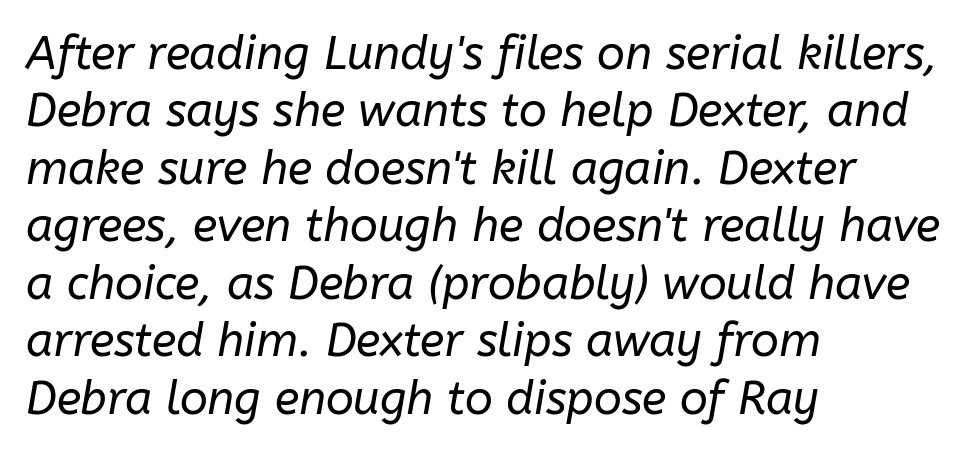
{"italic": "yes", "lean": "right", "slant_degrees": 10, "bold": "no", "weight": "regular", "width": "normal", "stroke_contrast": "low", "x_height": "medium", "monospaced": "no", "underline": "no", "align": "left", "line_spacing": "normal", "line_spacing_ratio": 1.25, "letter_spacing": "normal", "letter_spacing_em": 0.0, "glyph_px": 46}
